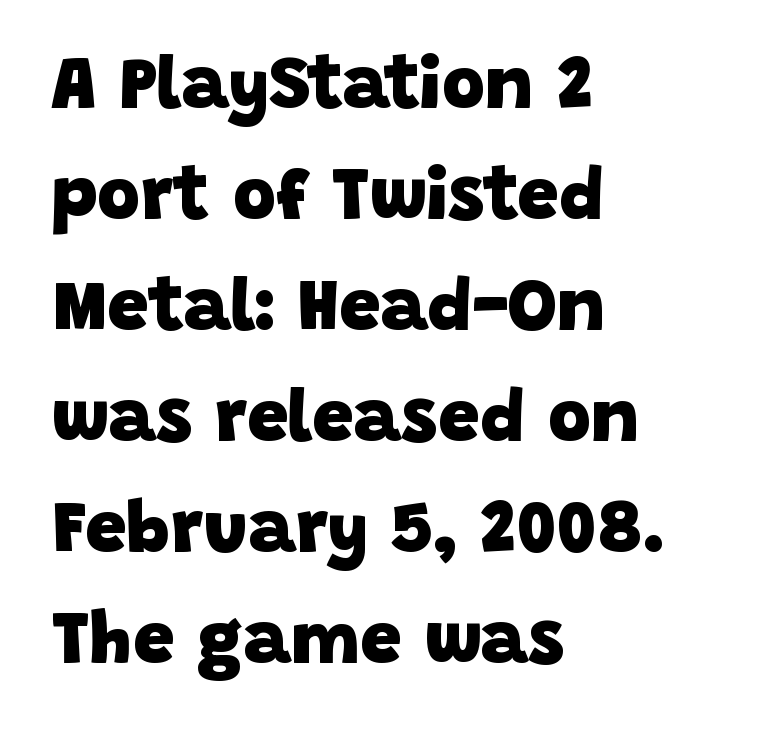
{"serif": "no", "bold": "yes", "weight": "heavy", "width": "normal", "stroke_contrast": "low", "x_height": "large", "monospaced": "no", "underline": "no", "align": "left", "line_spacing": "normal", "line_spacing_ratio": 1.5, "letter_spacing": "normal", "letter_spacing_em": 0.0, "glyph_px": 74}
